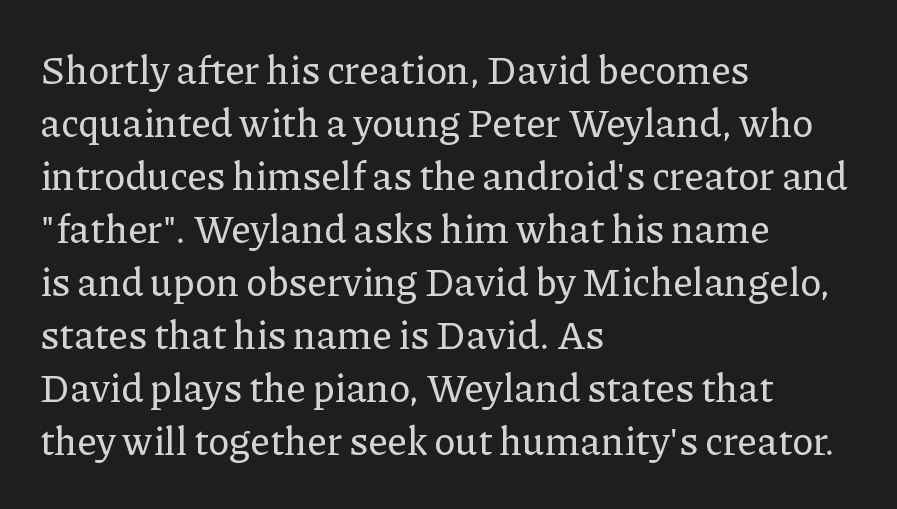
Q: Is the text italic (slanted)? A: No, it is upright.
Q: Is the typeface a serif or a sans-serif typeface? A: Serif.
Q: Is the text underlined? A: No.
Q: How is the paragraph aligned? A: Left-aligned.
Q: Is the spacing between letters normal or unusually wide? A: Normal.
Q: Is the spacing between lines tight, normal or loose? A: Normal.
Q: Width (condensed, normal, or wide)? A: Normal.
Q: Stroke contrast? A: Low.
Q: x-height? A: Medium.
Q: Monospaced? A: No.
